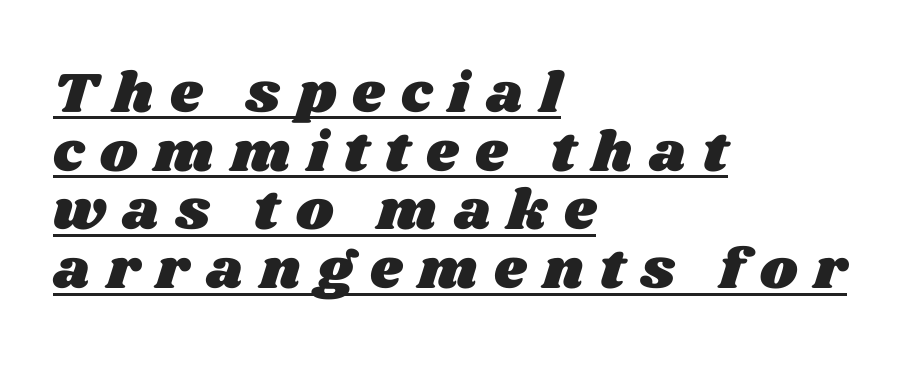
{"width": "wide", "stroke_contrast": "medium", "x_height": "large", "monospaced": "no", "underline": "yes", "align": "left", "line_spacing": "tight", "line_spacing_ratio": 1.03, "letter_spacing": "wide", "letter_spacing_em": 0.29, "glyph_px": 57}
